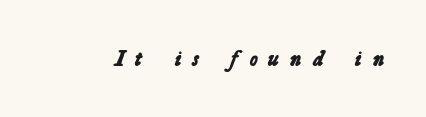
The image shows 22 px bold type; set unusually wide letter spacing (+0.5 em), not underlined.
